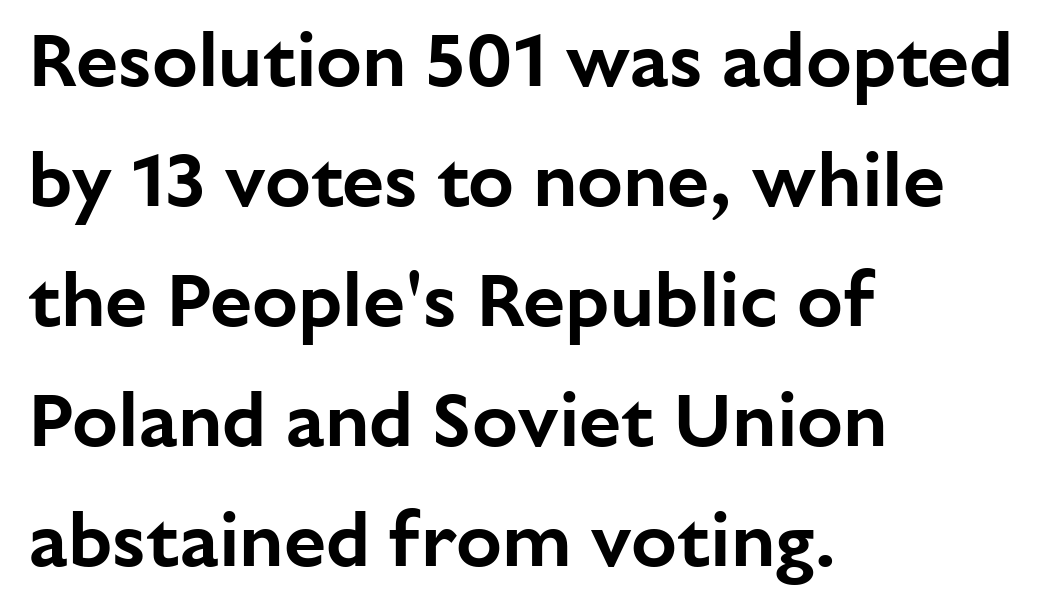
The image shows 76 px sans-serif type, upright; set left-aligned, normal line spacing (1.58x), normal letter spacing, not underlined; low stroke contrast and a medium x-height.
